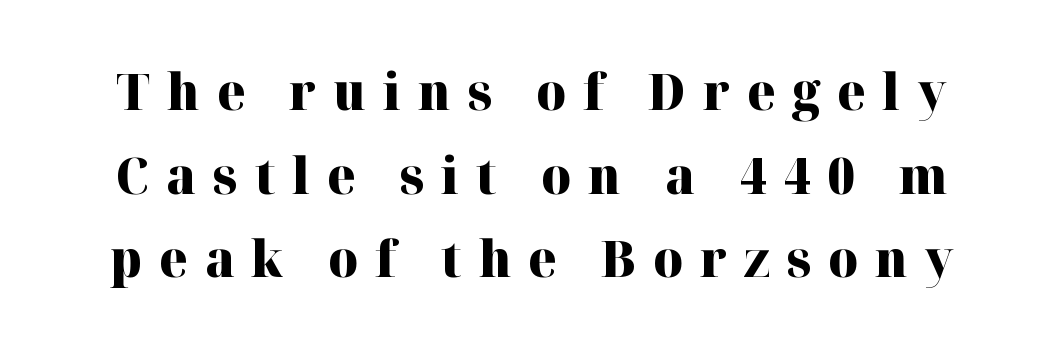
The image shows 51 px heavy serif type, upright; set normal line spacing (1.64x), unusually wide letter spacing (+0.33 em), not underlined; high stroke contrast and a medium x-height.
